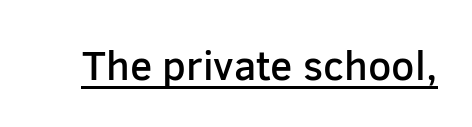
The image shows 41 px semibold sans-serif type, upright; set normal letter spacing, underlined; low stroke contrast and a medium x-height.
